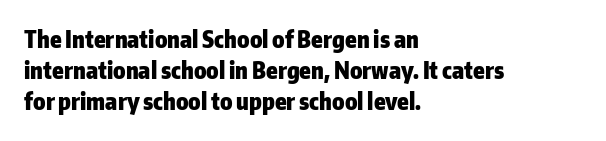
Q: Is the text bold? A: Yes.
Q: Is the text italic (slanted)? A: No, it is upright.
Q: Is the text underlined? A: No.
Q: How is the paragraph aligned? A: Left-aligned.
Q: Is the spacing between letters normal or unusually wide? A: Normal.
Q: Is the spacing between lines tight, normal or loose? A: Normal.
